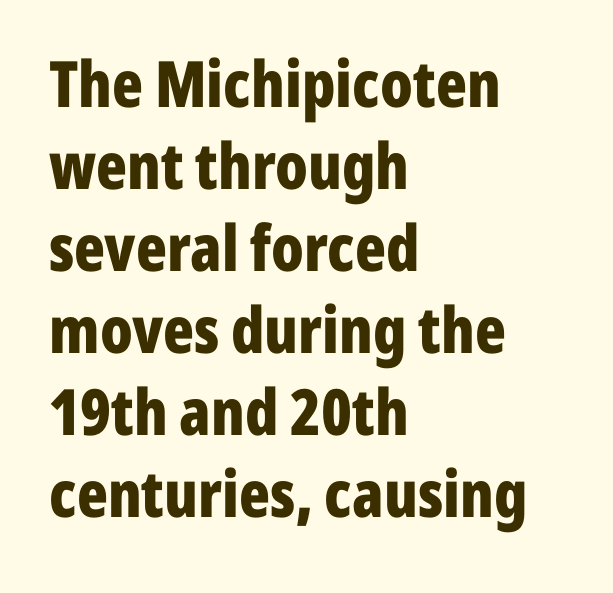
{"serif": "no", "italic": "no", "bold": "yes", "weight": "bold", "width": "condensed", "stroke_contrast": "low", "x_height": "medium", "monospaced": "no", "underline": "no", "align": "left", "line_spacing": "normal", "line_spacing_ratio": 1.28, "letter_spacing": "normal", "letter_spacing_em": 0.0, "glyph_px": 64}
